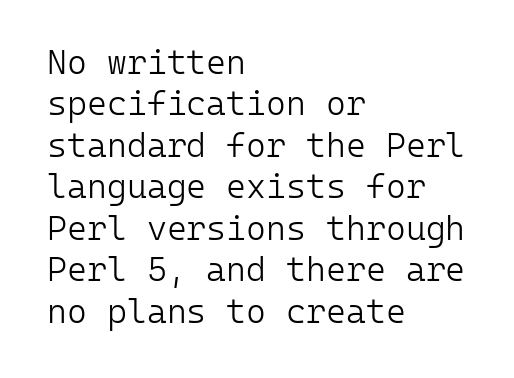
{"serif": "no", "italic": "no", "bold": "no", "weight": "light", "width": "normal", "stroke_contrast": "low", "x_height": "medium", "monospaced": "yes", "underline": "no", "align": "left", "line_spacing_ratio": 1.22, "letter_spacing": "normal", "letter_spacing_em": 0.0, "glyph_px": 34}
